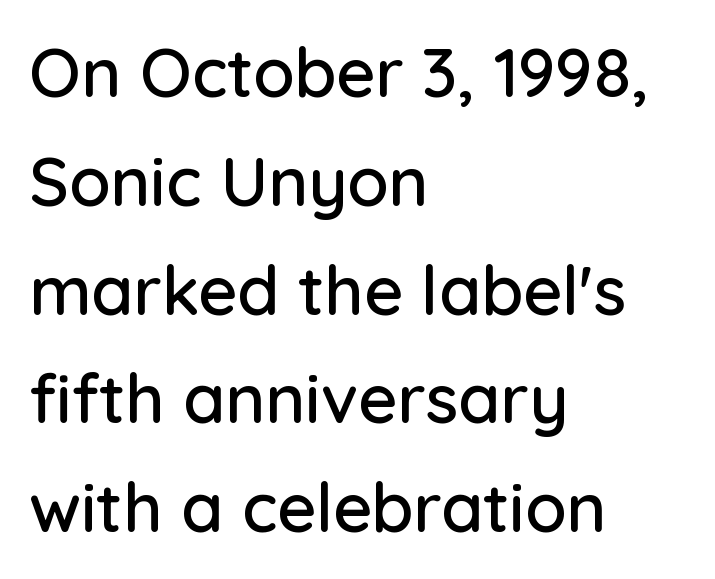
Q: Is the text italic (slanted)? A: No, it is upright.
Q: Is the typeface a serif or a sans-serif typeface? A: Sans-serif.
Q: Is the text underlined? A: No.
Q: How is the paragraph aligned? A: Left-aligned.
Q: Is the spacing between letters normal or unusually wide? A: Normal.
Q: Is the spacing between lines tight, normal or loose? A: Normal.
Q: Width (condensed, normal, or wide)? A: Normal.
Q: Stroke contrast? A: Low.
Q: x-height? A: Medium.
Q: Monospaced? A: No.
